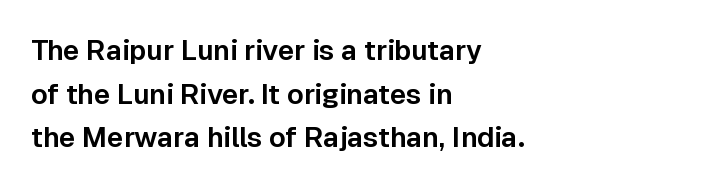
Unmarked baselines from the first word to the last. Honestly, the row spacing looks completely unremarkable. Notice how the passage keeps a crisp vertical edge on the left only. The horizontal fit of the characters is conventional and even. No italicization has been applied; the sample stays upright.
